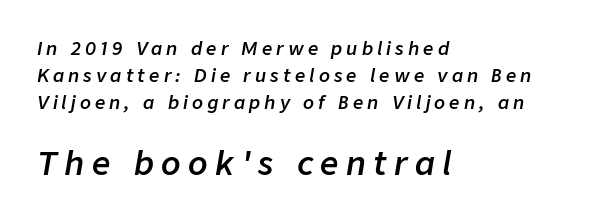
A bare baseline throughout the passage. The paragraph has a hard left edge and a soft right edge. This is moderately heavy type, rendered in semibold. Character size in the trailing block exceeds that of the leading block. Regular leading. The letters advance in unequal steps, a hallmark of proportional type.
